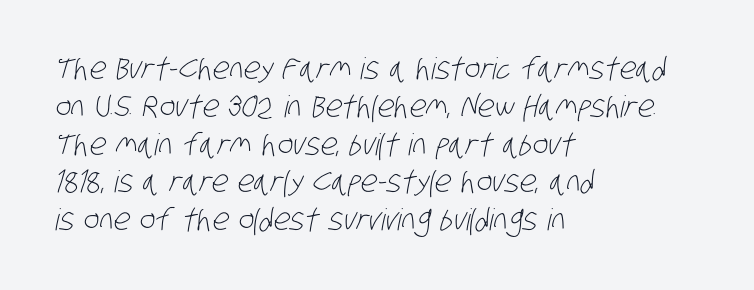
{"serif": "no", "bold": "no", "weight": "light", "width": "condensed", "stroke_contrast": "low", "x_height": "large", "monospaced": "no", "underline": "no", "align": "left", "line_spacing": "normal", "line_spacing_ratio": 1.26, "letter_spacing": "normal", "letter_spacing_em": 0.0, "glyph_px": 30}
